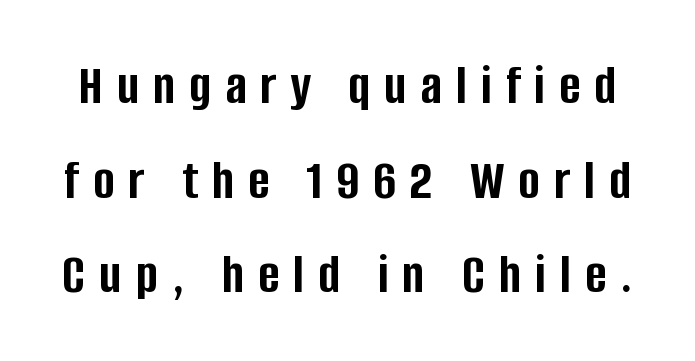
The image shows 58 px semibold, condensed sans-serif type, upright; set normal line spacing (1.63x), unusually wide letter spacing (+0.24 em), not underlined; low stroke contrast and a large x-height.
